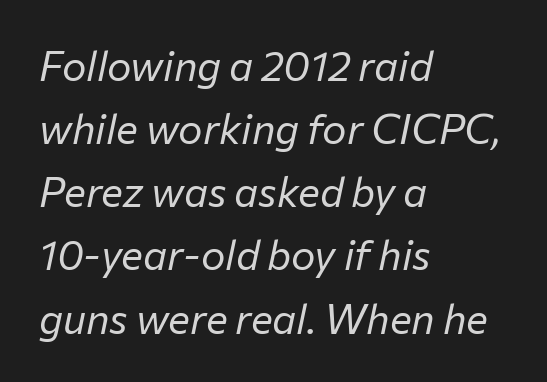
The typography opts for an oblique posture over an upright one. Here the designer chose a conventional face with non-uniform glyph widths. Underline: absent. Short and long lines alike share a common starting point at left. Words appear dense and cohesive because spacing is normal. The weight would be labelled regular, book, light, or lighter still.
